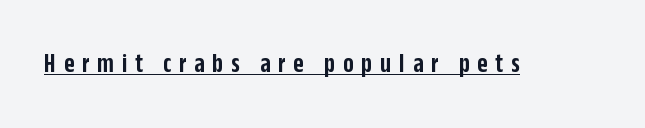
{"serif": "no", "italic": "no", "bold": "semi", "weight": "semibold", "width": "condensed", "stroke_contrast": "low", "x_height": "large", "monospaced": "no", "underline": "yes", "letter_spacing": "wide", "letter_spacing_em": 0.28, "glyph_px": 28}
